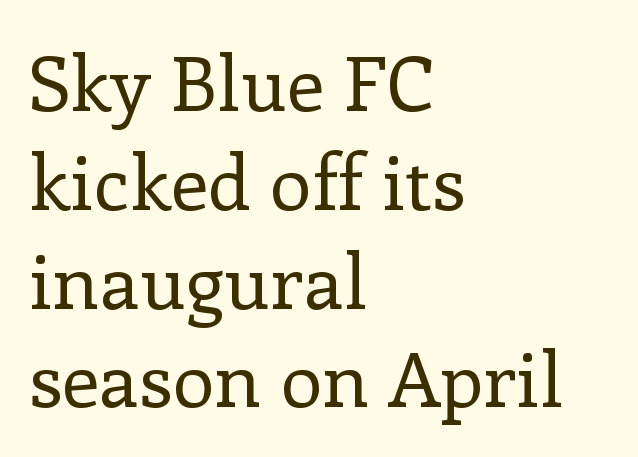
Leading matches the norm, producing a regular column. Examine the stroke ends and you'll spot serifs. The strip under each line holds only bare page. These lines are set flush left with a ragged right edge.
